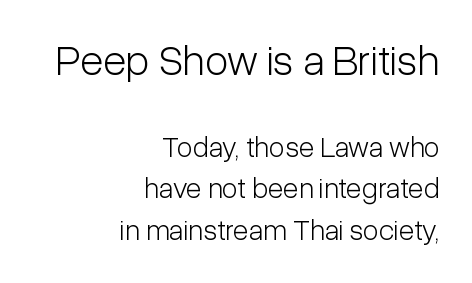
{"serif": "no", "italic": "no", "bold": "no", "weight": "light", "width": "condensed", "stroke_contrast": "low", "x_height": "medium", "monospaced": "no", "underline": "no", "align": "right", "line_spacing": "normal", "line_spacing_ratio": 1.43, "letter_spacing": "normal", "letter_spacing_em": 0.0, "larger_block": "first", "size_ratio": 1.48, "glyph_px": 43}
